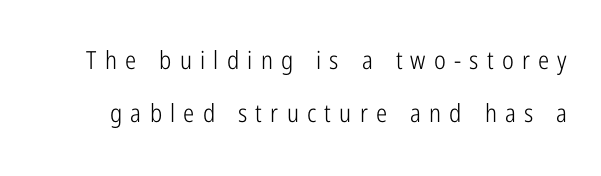
The image shows 25 px text type, upright; set loose line spacing (2.14x), unusually wide letter spacing (+0.33 em), not underlined.
